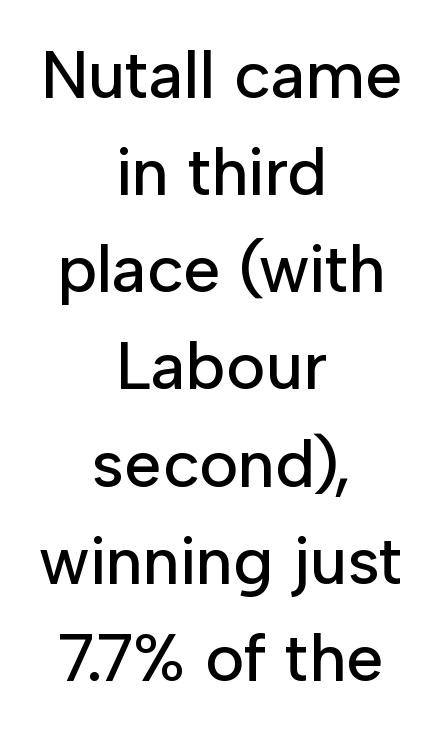
{"serif": "no", "italic": "no", "width": "normal", "stroke_contrast": "low", "x_height": "medium", "monospaced": "no", "underline": "no", "align": "center", "line_spacing": "normal", "line_spacing_ratio": 1.45, "letter_spacing": "normal", "letter_spacing_em": 0.0, "glyph_px": 67}
